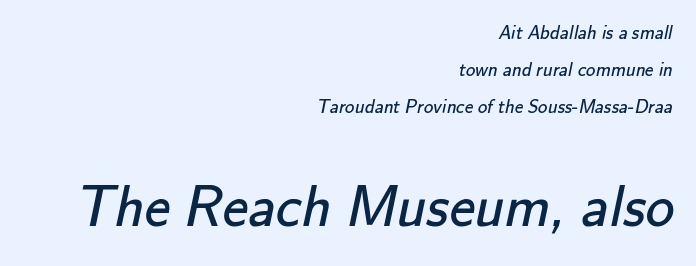
A flush-right, rag-left setting is used for this passage. The passage shown has conventional tracking throughout. Vertical stems look standard width or narrower in stroke. The face used here appears at its bigger size in the lower chunk. Does the leading feel generous? Absolutely, it's lavish.
